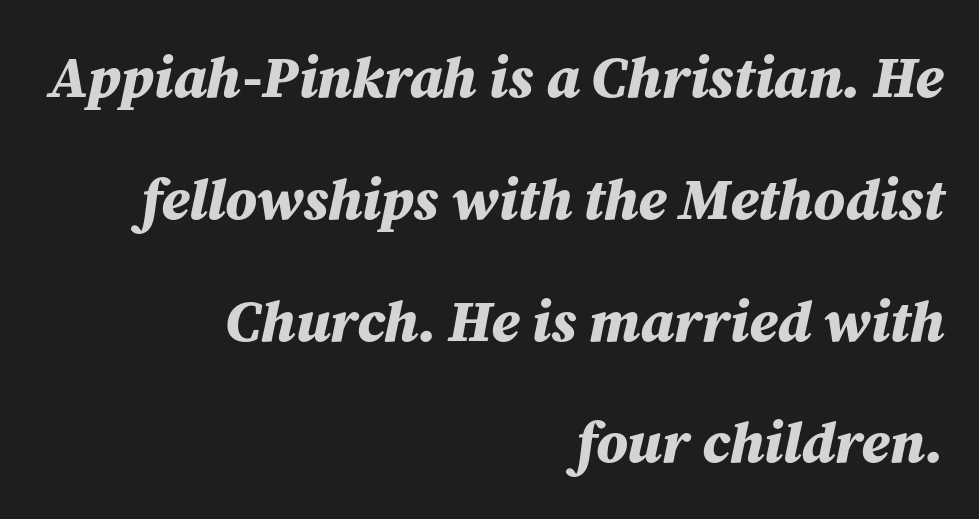
The image shows 58 px bold type, italic (leaning right); set right-aligned, loose line spacing (2.1x), normal letter spacing, not underlined; medium stroke contrast and a medium x-height.
